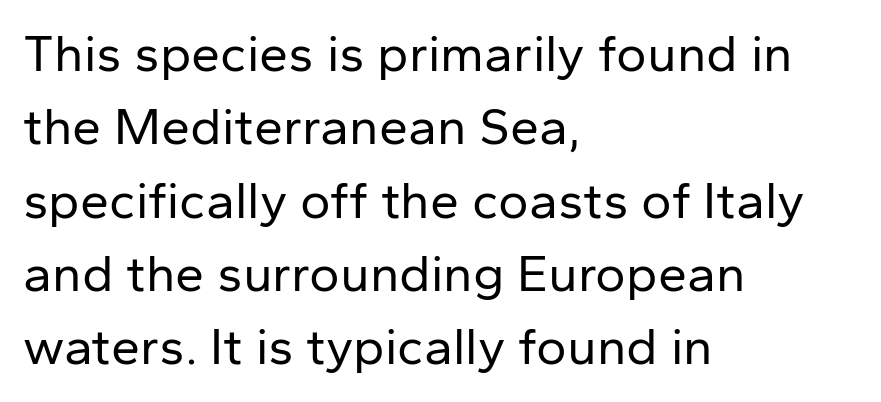
Q: Is the text bold? A: No.
Q: Is the text italic (slanted)? A: No, it is upright.
Q: Is the typeface a serif or a sans-serif typeface? A: Sans-serif.
Q: Is the text underlined? A: No.
Q: How is the paragraph aligned? A: Left-aligned.
Q: Is the spacing between letters normal or unusually wide? A: Normal.
Q: Is the spacing between lines tight, normal or loose? A: Normal.
Q: Width (condensed, normal, or wide)? A: Normal.
Q: Stroke contrast? A: Low.
Q: x-height? A: Medium.
Q: Monospaced? A: No.
